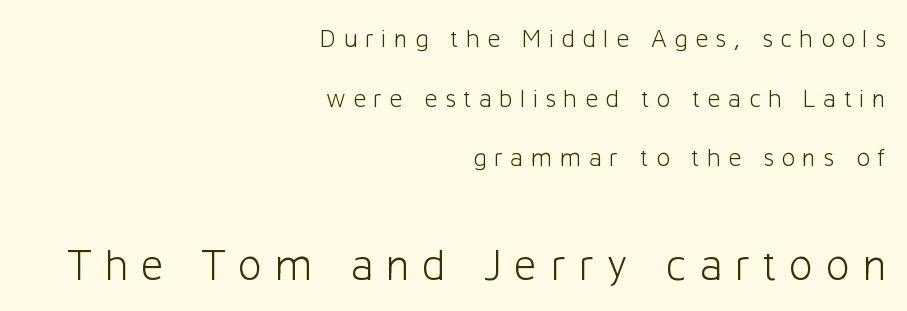
{"serif": "no", "italic": "no", "bold": "no", "weight": "light", "width": "normal", "stroke_contrast": "low", "x_height": "medium", "monospaced": "no", "underline": "no", "align": "right", "line_spacing": "loose", "line_spacing_ratio": 2.29, "letter_spacing": "wide", "letter_spacing_em": 0.27, "larger_block": "second", "size_ratio": 1.73, "glyph_px": 45}
